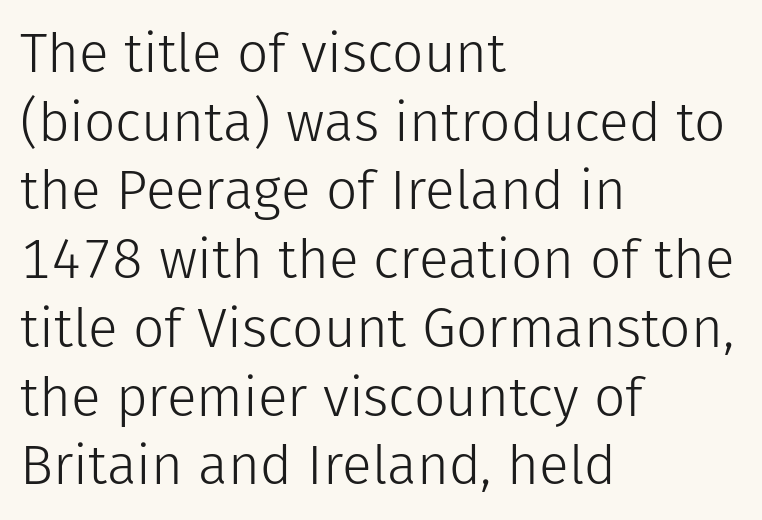
Q: Is the text bold? A: No.
Q: Is the text italic (slanted)? A: No, it is upright.
Q: Is the typeface a serif or a sans-serif typeface? A: Sans-serif.
Q: Is the text underlined? A: No.
Q: How is the paragraph aligned? A: Left-aligned.
Q: Is the spacing between letters normal or unusually wide? A: Normal.
Q: Is the spacing between lines tight, normal or loose? A: Normal.
Q: Width (condensed, normal, or wide)? A: Normal.
Q: Stroke contrast? A: Low.
Q: x-height? A: Medium.
Q: Monospaced? A: No.
